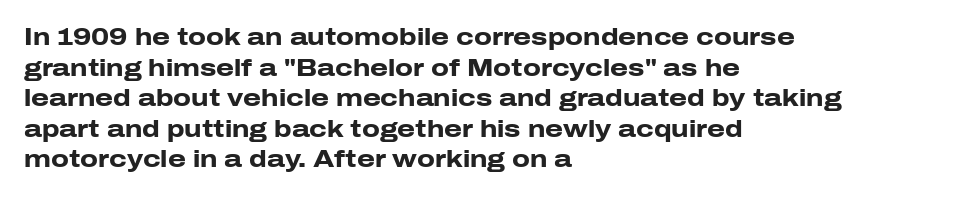
Nobody touched the tracking dial on this one. Heft: maximum for text — a bold. The rendering anchors every line to the left-hand side. The line-height multiplier appears to be the usual default.
